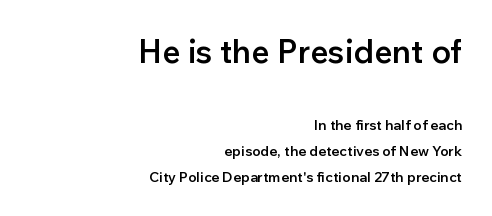
Looks like regular typesetting: each glyph gets only the width it needs. This rendering features lettering with no underline. Caption: upper text group enlarged, lower text group reduced. Each word holds together tightly as a unit, with standard inter-letter gaps. Nope, not italic — everything's standing straight.
